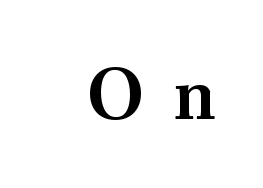
The image shows 72 px semibold serif type, upright; set unusually wide letter spacing (+0.39 em), not underlined; medium stroke contrast and a small x-height.
